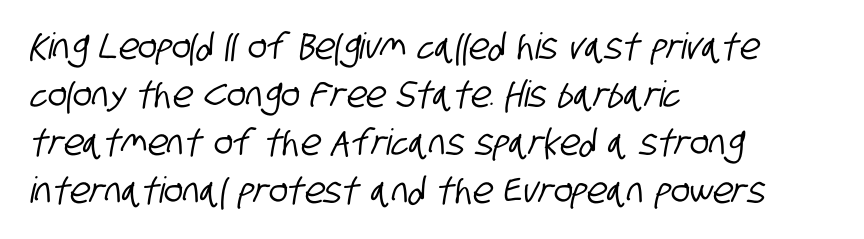
The words here are not underlined. This sample is left-justified, so line endings fall wherever the words run out. What kind of face is this? One without serifs — a sans. The letters advance in unequal steps, a hallmark of proportional type. Honestly, the row spacing looks completely unremarkable.
